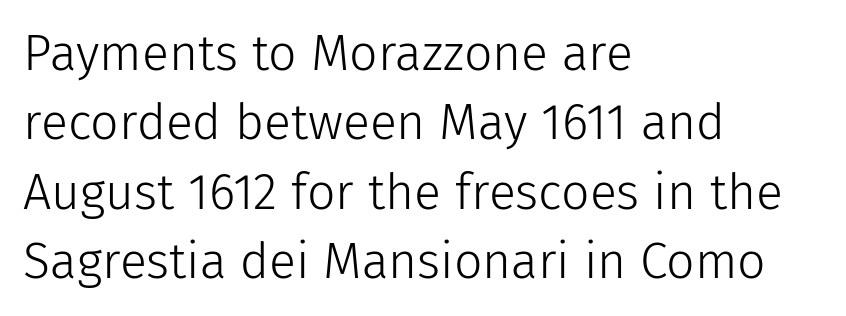
The image shows 50 px light sans-serif type, upright; set left-aligned, normal line spacing (1.39x), normal letter spacing, not underlined; low stroke contrast and a medium x-height.
